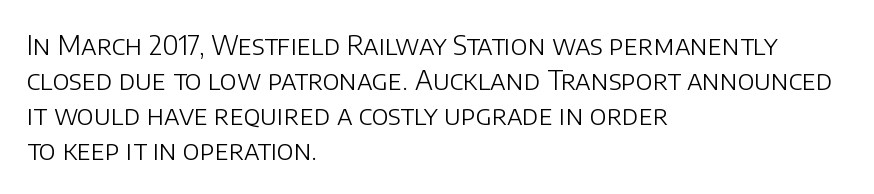
Q: Is the text bold? A: No.
Q: Is the text italic (slanted)? A: No, it is upright.
Q: Is the text underlined? A: No.
Q: How is the paragraph aligned? A: Left-aligned.
Q: Is the spacing between letters normal or unusually wide? A: Normal.
Q: Is the spacing between lines tight, normal or loose? A: Normal.
